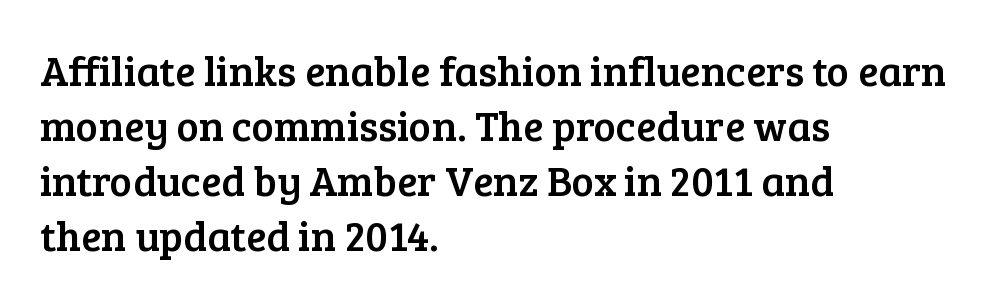
{"serif": "yes", "italic": "no", "width": "normal", "stroke_contrast": "low", "x_height": "medium", "monospaced": "no", "underline": "no", "align": "left", "line_spacing": "normal", "line_spacing_ratio": 1.31, "letter_spacing": "normal", "letter_spacing_em": 0.0, "glyph_px": 42}
